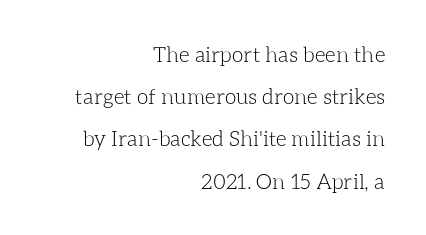
{"italic": "no", "bold": "no", "underline": "no", "align": "right", "line_spacing": "loose", "line_spacing_ratio": 2.01, "letter_spacing": "normal", "letter_spacing_em": 0.0, "glyph_px": 21}
